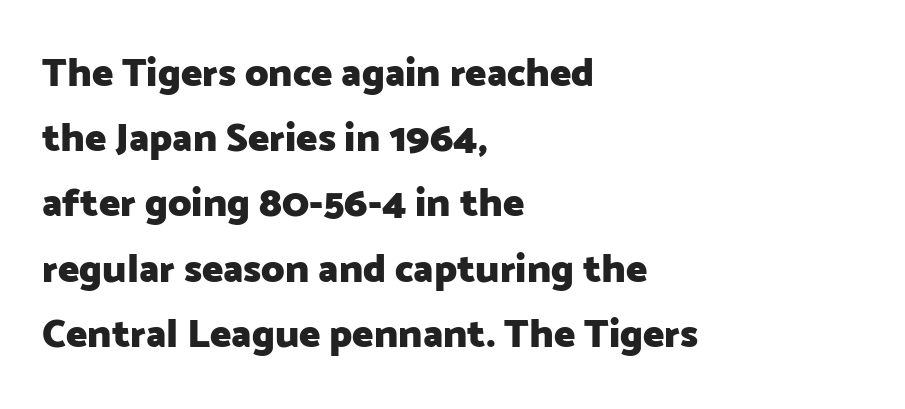
Q: Is the text bold? A: Yes.
Q: Is the text italic (slanted)? A: No, it is upright.
Q: Is the typeface a serif or a sans-serif typeface? A: Sans-serif.
Q: Is the text underlined? A: No.
Q: How is the paragraph aligned? A: Left-aligned.
Q: Is the spacing between letters normal or unusually wide? A: Normal.
Q: Is the spacing between lines tight, normal or loose? A: Normal.
Q: Width (condensed, normal, or wide)? A: Normal.
Q: Stroke contrast? A: Low.
Q: x-height? A: Medium.
Q: Monospaced? A: No.
